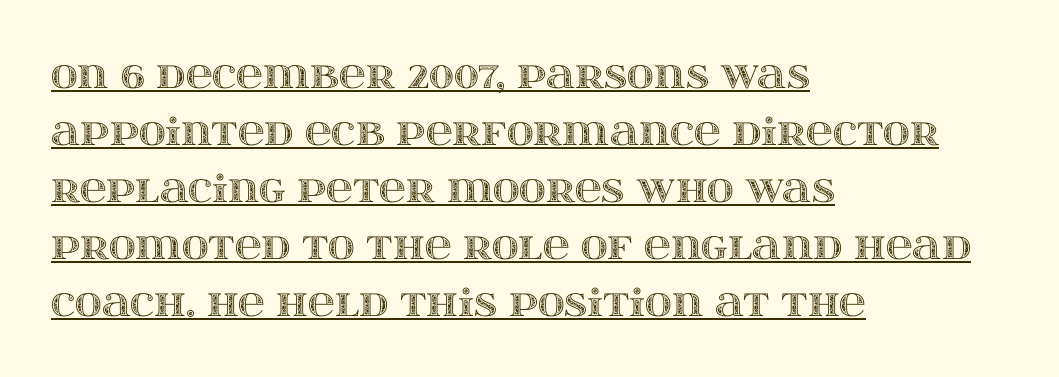
The image shows 37 px wide type, upright; set left-aligned, normal line spacing (1.54x), normal letter spacing, underlined; a large x-height.
